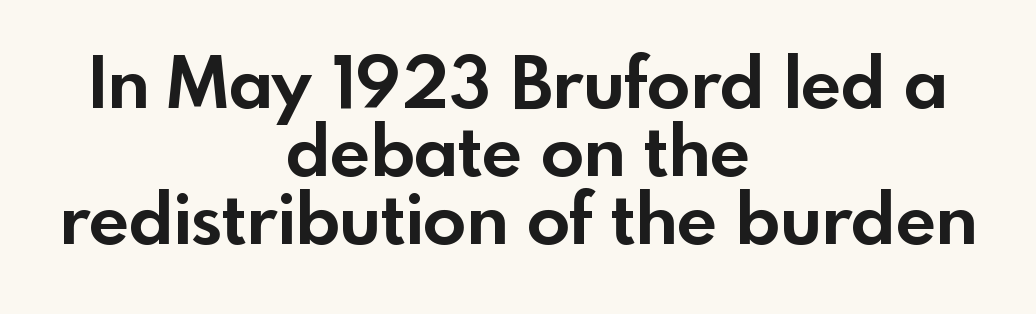
The image shows 71 px bold sans-serif type, upright; set centered, tight line spacing (0.96x), normal letter spacing, not underlined; a small x-height.
